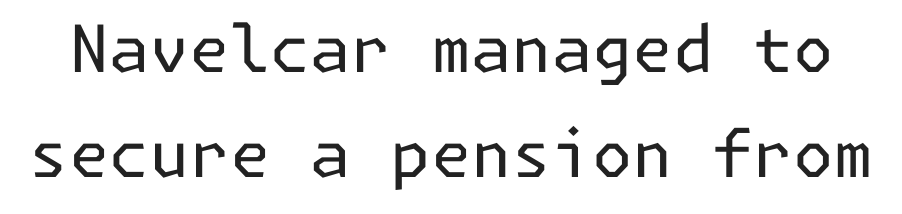
Leading matches the norm, producing a regular column. You could call the tracking neutral — neither tight nor loose. Is this a sans? Yes — the strokes have no serifs. The space beneath each line is pristine and unruled. The letterforms sit at book weight or below. Italic: no, the glyphs are upright roman.
